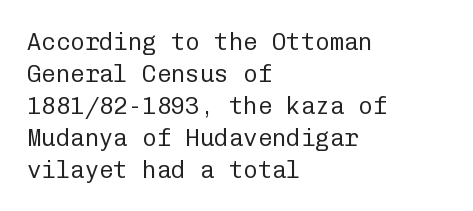
{"italic": "no", "bold": "no", "underline": "no", "align": "left", "line_spacing": "normal", "line_spacing_ratio": 1.33, "letter_spacing": "normal", "letter_spacing_em": 0.0, "glyph_px": 24}
